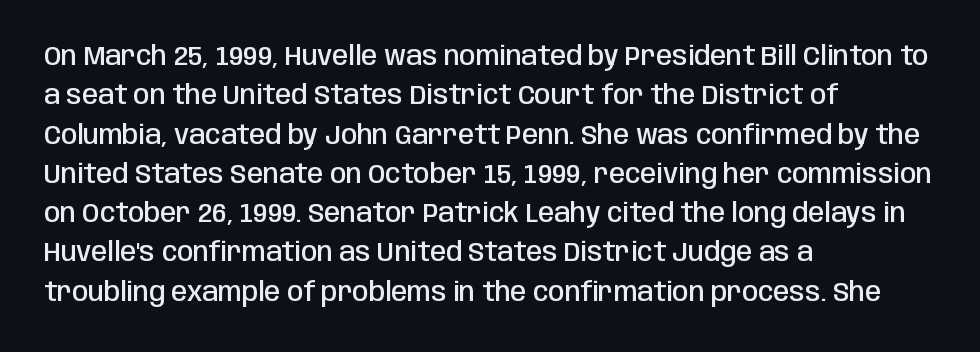
Q: Is the text bold? A: Semi-bold.
Q: Is the text italic (slanted)? A: No, it is upright.
Q: Is the text underlined? A: No.
Q: How is the paragraph aligned? A: Left-aligned.
Q: Is the spacing between letters normal or unusually wide? A: Normal.
Q: Is the spacing between lines tight, normal or loose? A: Normal.
